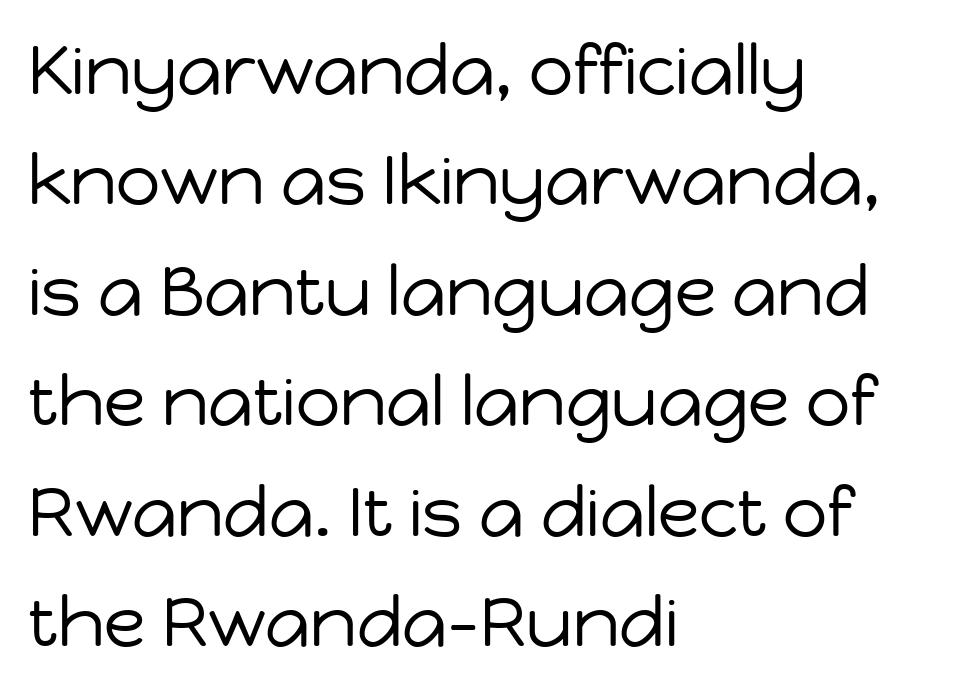
{"serif": "no", "italic": "no", "bold": "no", "weight": "regular", "width": "normal", "stroke_contrast": "low", "x_height": "medium", "monospaced": "no", "underline": "no", "align": "left", "line_spacing": "normal", "line_spacing_ratio": 1.6, "letter_spacing": "normal", "letter_spacing_em": 0.0, "glyph_px": 69}
